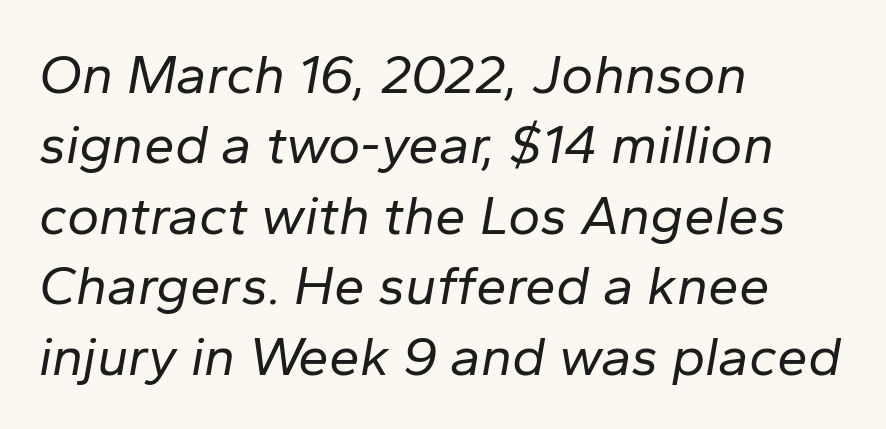
Q: Is the text bold? A: No.
Q: Is the text italic (slanted)? A: Yes, it leans right by about 10 degrees.
Q: Is the text underlined? A: No.
Q: How is the paragraph aligned? A: Left-aligned.
Q: Is the spacing between letters normal or unusually wide? A: Normal.
Q: Is the spacing between lines tight, normal or loose? A: Normal.
Q: Width (condensed, normal, or wide)? A: Normal.
Q: Stroke contrast? A: Low.
Q: x-height? A: Medium.
Q: Monospaced? A: No.
